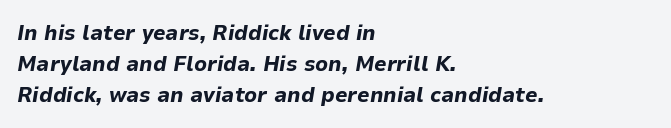
{"italic": "yes", "lean": "right", "slant_degrees": 9, "bold": "yes", "underline": "no", "align": "left", "line_spacing": "normal", "line_spacing_ratio": 1.41, "letter_spacing": "normal", "letter_spacing_em": 0.0, "glyph_px": 22}
